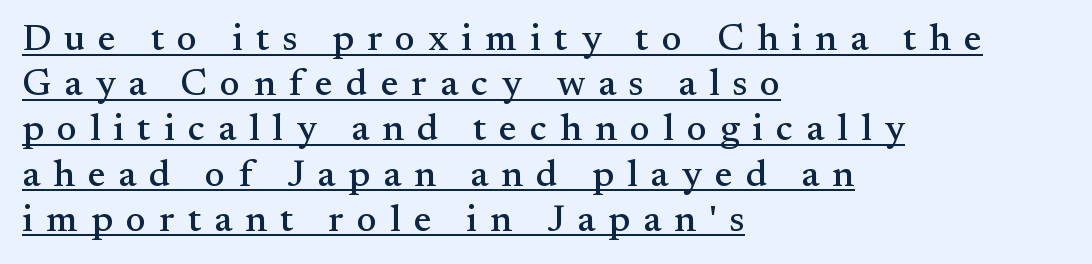
Line starts are locked; line ends wander. Between one letter and the next there's a generous, obvious gap. Observe the serifs anchoring each vertical stroke in this sample. Character widths vary here, with narrow letters taking less room than wide ones. Check the space under the baseline: a stroke is drawn there. Designer's note — italics off, roman on.
